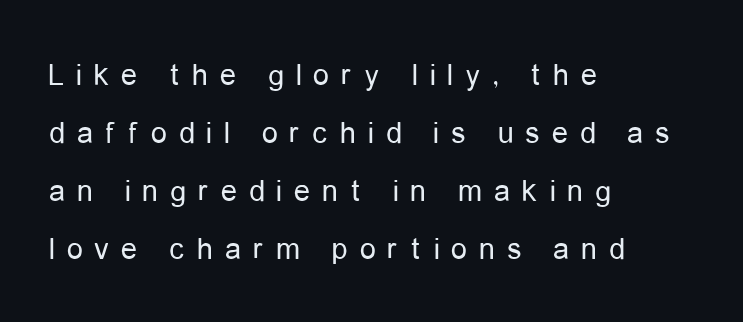
{"serif": "no", "italic": "no", "bold": "no", "weight": "regular", "width": "condensed", "stroke_contrast": "low", "x_height": "medium", "monospaced": "no", "underline": "no", "align": "left", "line_spacing_ratio": 1.81, "letter_spacing": "wide", "letter_spacing_em": 0.38, "glyph_px": 32}
